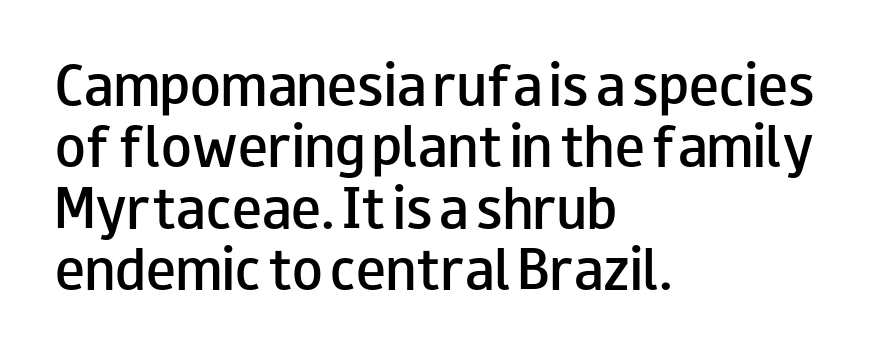
Does the copy run flush right? No — it runs flush left. Stroke thickness is moderately raised; the sample reads as semibold. Italic? Not at all — the glyphs are vertical. Serif or sans? Sans — the stroke terminals are bare. Proportional: the letters do not fall into vertical columns.
